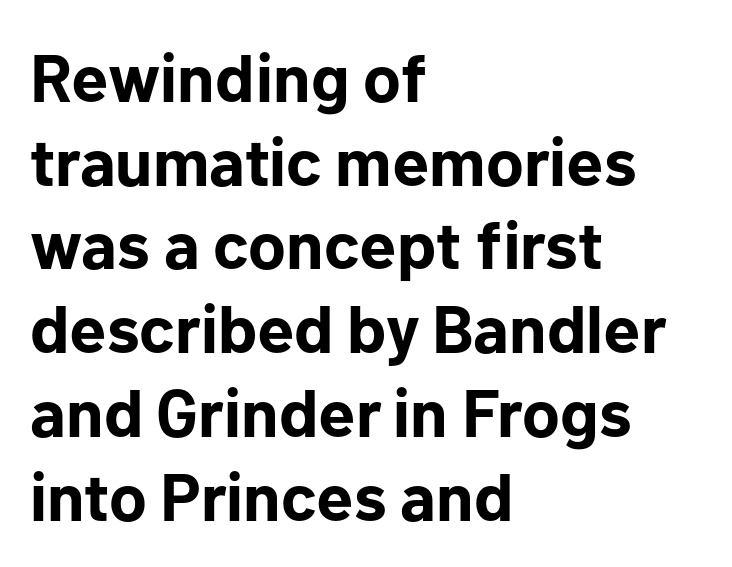
Q: Is the text bold? A: Yes.
Q: Is the text italic (slanted)? A: No, it is upright.
Q: Is the typeface a serif or a sans-serif typeface? A: Sans-serif.
Q: Is the text underlined? A: No.
Q: How is the paragraph aligned? A: Left-aligned.
Q: Is the spacing between letters normal or unusually wide? A: Normal.
Q: Is the spacing between lines tight, normal or loose? A: Normal.
Q: Width (condensed, normal, or wide)? A: Normal.
Q: Stroke contrast? A: Low.
Q: x-height? A: Medium.
Q: Monospaced? A: No.
